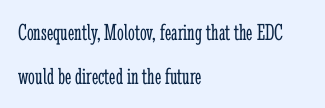
The image shows 24 px text type, upright; set left-aligned, line spacing 1.82x, normal letter spacing, not underlined.
